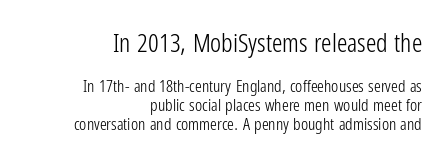
The image shows 26 px text type, upright; set right-aligned, tight line spacing (1.1x), normal letter spacing, not underlined; the first (top) block is 1.53x larger.
